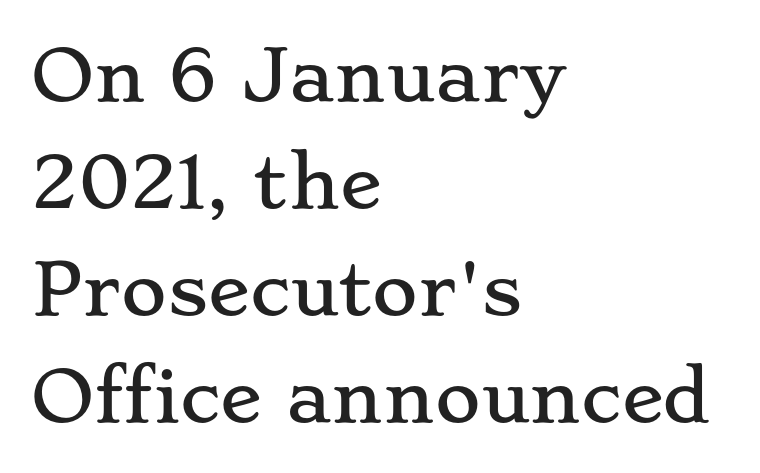
The font family rendered here belongs to the serif group. Normally led — the rows are evenly, conventionally spaced. A typesetter would call this proportional, since set widths differ per character. Honestly, there is no underline to notice here at all. Does the lettering tilt? It doesn't — this is upright. Horizontally, the lines are justified to the leading edge only.
